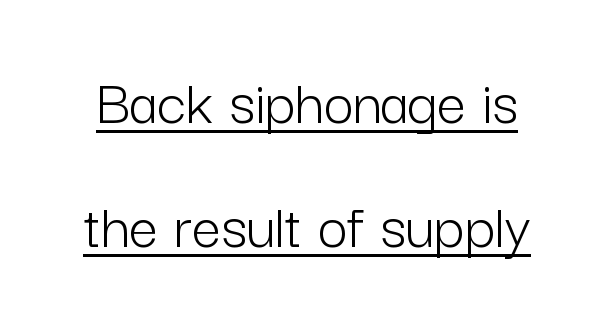
A typesetter would label this face a sans. What stands out about the letter spacing? Nothing — it is the standard amount. Character widths vary here, with narrow letters taking less room than wide ones. Loosely led — the rows are spread out. No extra ink here — the face is not bold.
